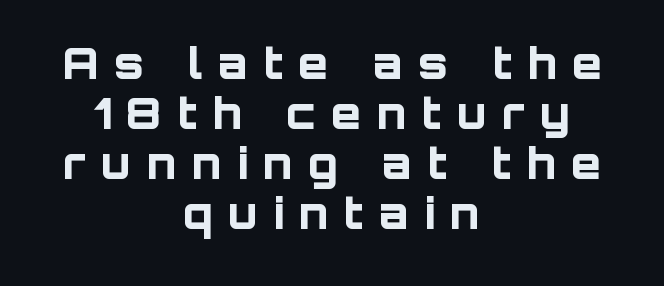
Leftover space on each line is divided equally before and after the words. Is this a fixed-width face? No — the glyphs have proportional, varying widths. A sans-serif font was chosen for this passage. A typesetter would call this heavily tracked-out type.
